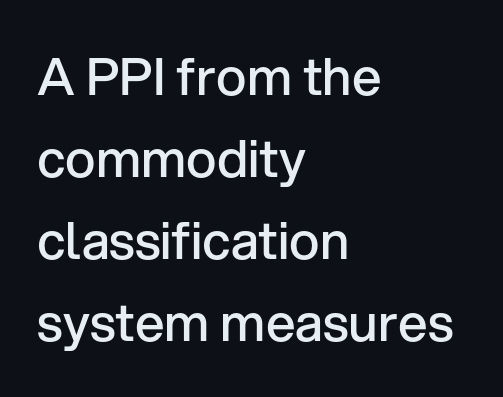
The image shows 52 px semibold sans-serif type, upright; set left-aligned, normal line spacing (1.58x), normal letter spacing, not underlined; low stroke contrast and a medium x-height.
